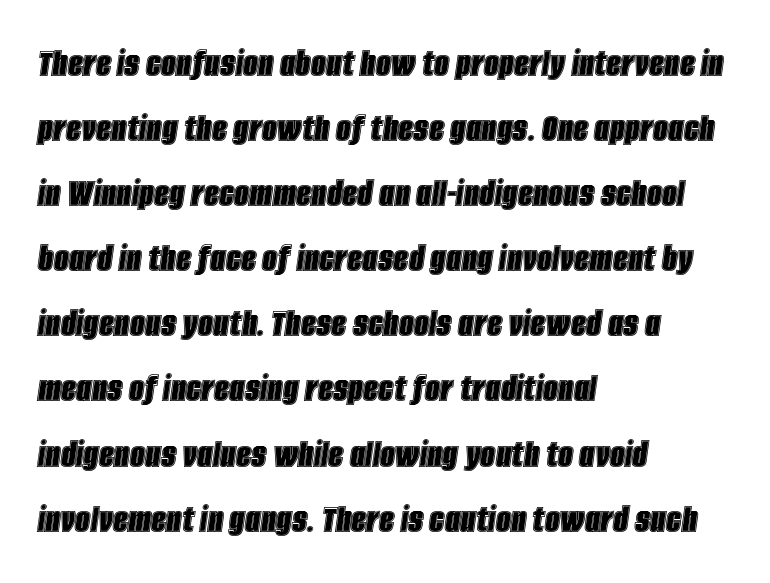
The image shows 42 px condensed type, italic (leaning right); set left-aligned, normal line spacing (1.55x), normal letter spacing, not underlined; a large x-height.
